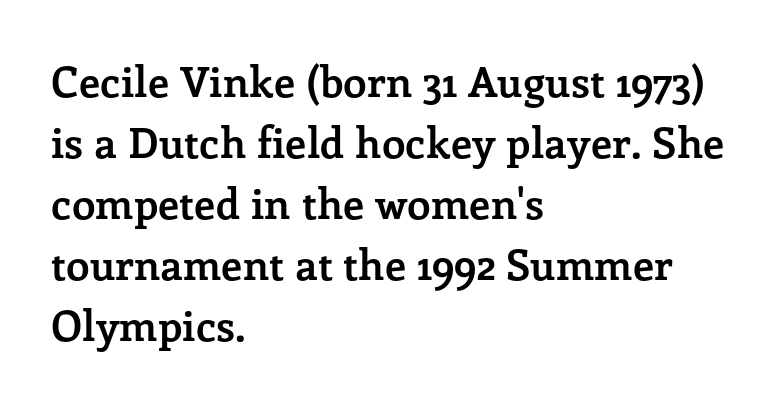
The image shows 42 px semibold serif type, upright; set left-aligned, normal line spacing (1.45x), normal letter spacing, not underlined; low stroke contrast and a medium x-height.
